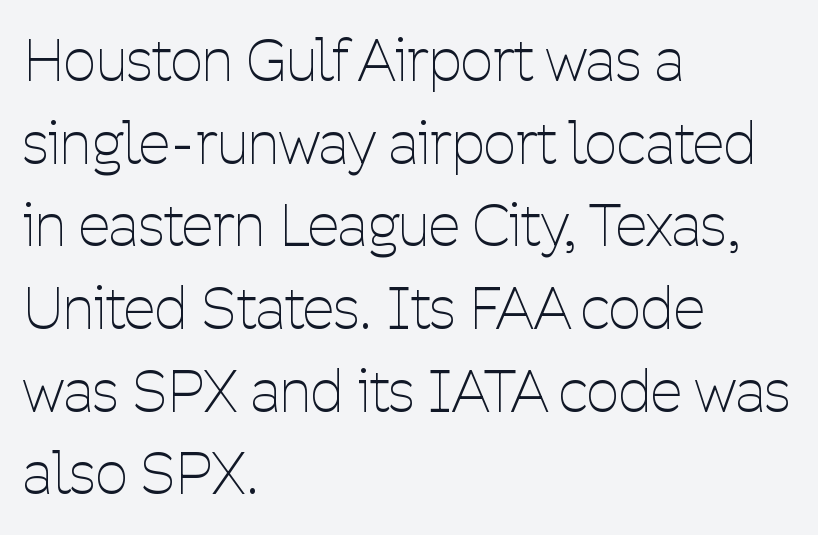
Successive baselines arrive at the customary interval. There is no visible air inserted between adjacent glyphs. Posture: vertical. The letterforms sit at book weight or below. Proportional: the letters do not fall into vertical columns. Plain, unruled lines of type.
